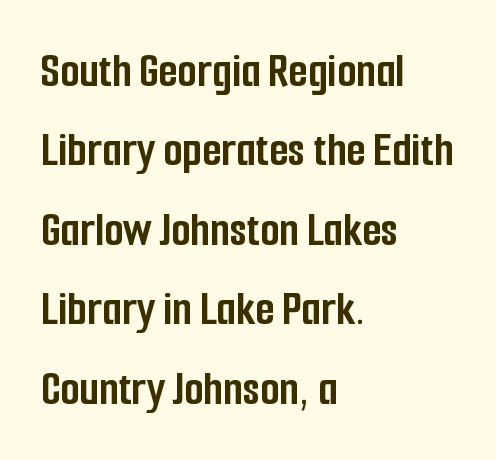
{"serif": "no", "italic": "no", "bold": "yes", "weight": "semibold", "width": "condensed", "stroke_contrast": "low", "x_height": "medium", "monospaced": "no", "underline": "no", "align": "left", "line_spacing": "normal", "line_spacing_ratio": 1.59, "letter_spacing": "normal", "letter_spacing_em": 0.0, "glyph_px": 50}
